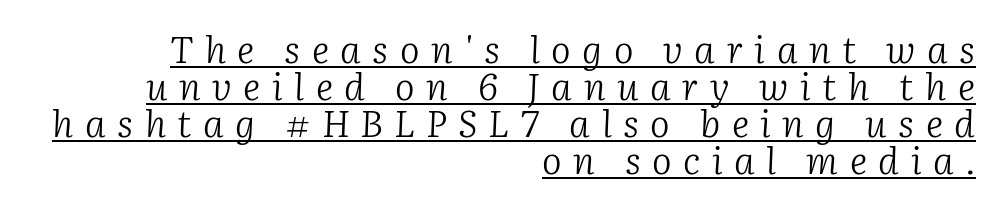
Q: Is the text bold? A: No.
Q: Is the text italic (slanted)? A: Yes, it leans right by about 2 degrees.
Q: Is the typeface a serif or a sans-serif typeface? A: Serif.
Q: Is the text underlined? A: Yes.
Q: How is the paragraph aligned? A: Right-aligned.
Q: Is the spacing between letters normal or unusually wide? A: Unusually wide.
Q: Is the spacing between lines tight, normal or loose? A: Tight.
Q: Width (condensed, normal, or wide)? A: Normal.
Q: Stroke contrast? A: Low.
Q: x-height? A: Medium.
Q: Monospaced? A: No.
